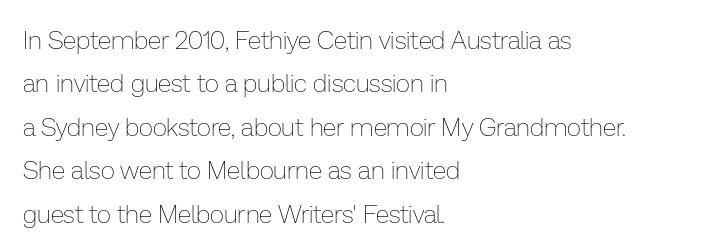
Q: Is the text bold? A: No.
Q: Is the text italic (slanted)? A: No, it is upright.
Q: Is the text underlined? A: No.
Q: How is the paragraph aligned? A: Left-aligned.
Q: Is the spacing between letters normal or unusually wide? A: Normal.
